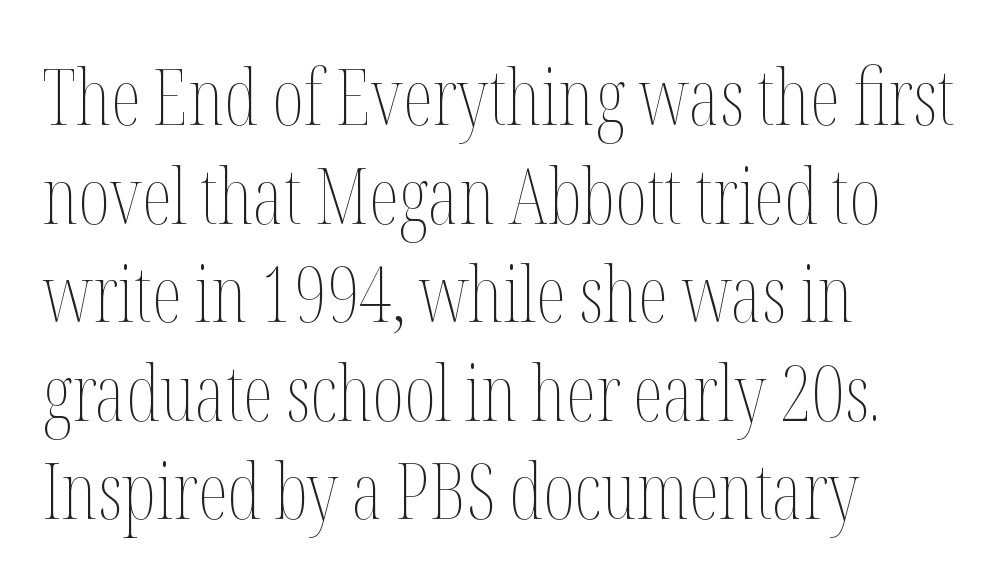
The image shows 77 px thin, condensed type, upright; set left-aligned, normal line spacing (1.28x), normal letter spacing, not underlined; medium stroke contrast and a medium x-height.
